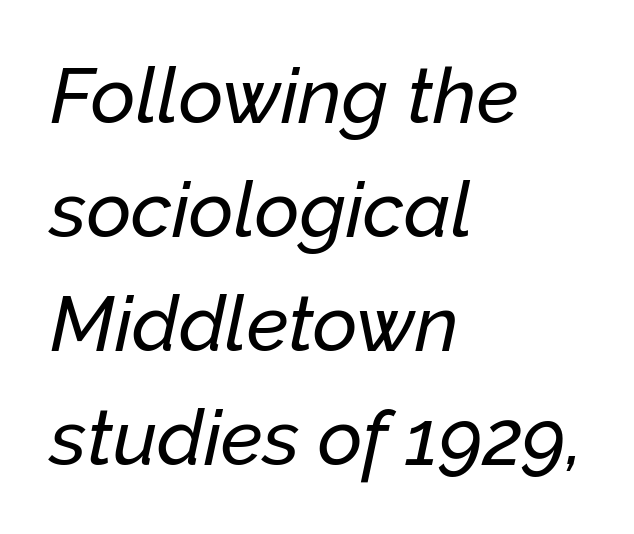
The image shows 77 px text type, italic (leaning right); set left-aligned, normal line spacing (1.48x), normal letter spacing, not underlined; low stroke contrast and a medium x-height.
